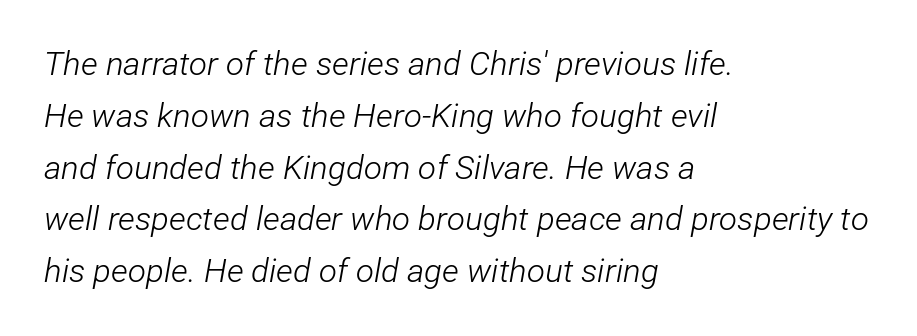
If you measured baseline to baseline, you'd find a middling distance. This rendering leaves character spacing at its baseline value. The whole block is typeset with a tilt. Beneath every word, the page is bare.
